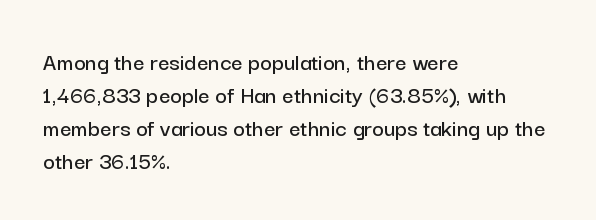
{"italic": "no", "underline": "no", "align": "left", "line_spacing": "normal", "line_spacing_ratio": 1.32, "letter_spacing": "normal", "letter_spacing_em": 0.0, "glyph_px": 25}
